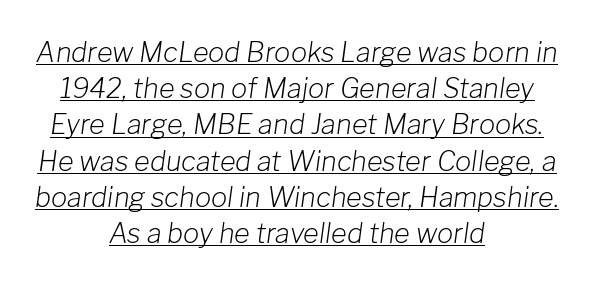
{"italic": "yes", "lean": "right", "slant_degrees": 8, "bold": "no", "underline": "yes", "align": "center", "line_spacing": "normal", "line_spacing_ratio": 1.34, "letter_spacing": "normal", "letter_spacing_em": 0.0, "glyph_px": 27}
